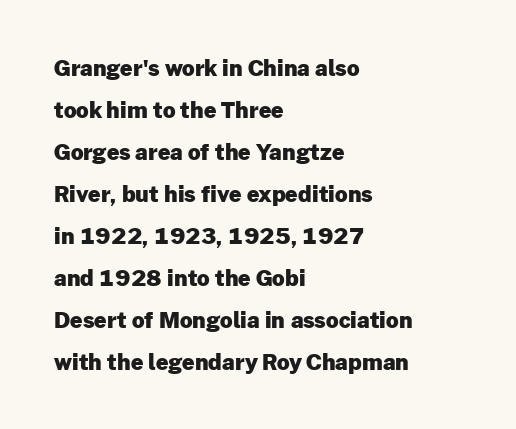
{"italic": "no", "bold": "yes", "underline": "no", "align": "left", "line_spacing": "loose", "line_spacing_ratio": 1.91, "letter_spacing": "normal", "letter_spacing_em": 0.0, "glyph_px": 22}
